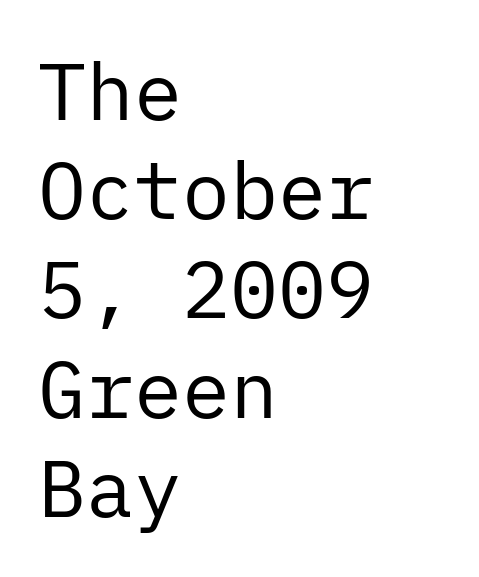
{"serif": "no", "italic": "no", "bold": "no", "weight": "regular", "width": "normal", "stroke_contrast": "low", "x_height": "medium", "underline": "no", "align": "left", "line_spacing_ratio": 1.24, "letter_spacing": "normal", "letter_spacing_em": 0.0, "glyph_px": 80}
